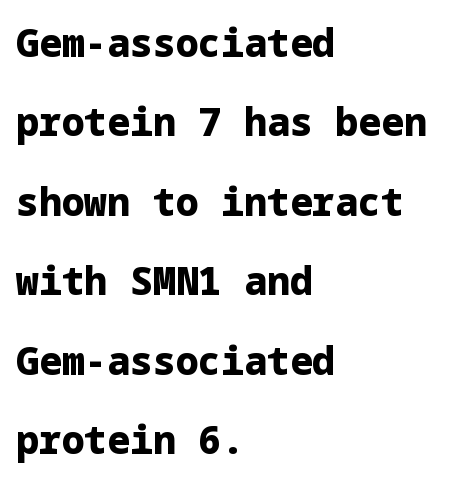
The image shows 38 px heavy sans-serif type, upright; set left-aligned, loose line spacing (2.09x), normal letter spacing, not underlined; low stroke contrast and a medium x-height.
